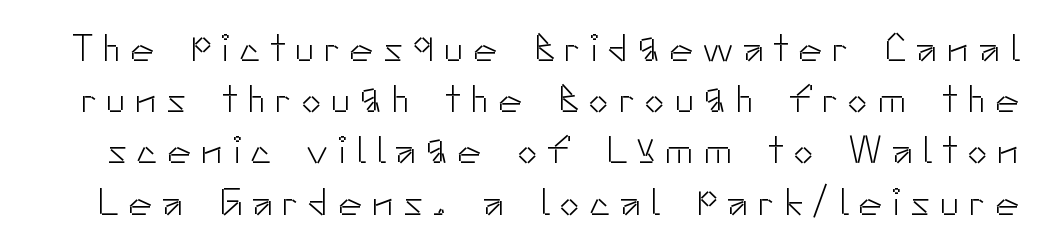
Q: Is the text bold? A: No.
Q: Is the text italic (slanted)? A: No, it is upright.
Q: Is the typeface a serif or a sans-serif typeface? A: Sans-serif.
Q: Is the text underlined? A: No.
Q: Is the spacing between letters normal or unusually wide? A: Unusually wide.
Q: Is the spacing between lines tight, normal or loose? A: Normal.
Q: Width (condensed, normal, or wide)? A: Normal.
Q: Stroke contrast? A: Low.
Q: x-height? A: Small.
Q: Monospaced? A: No.
